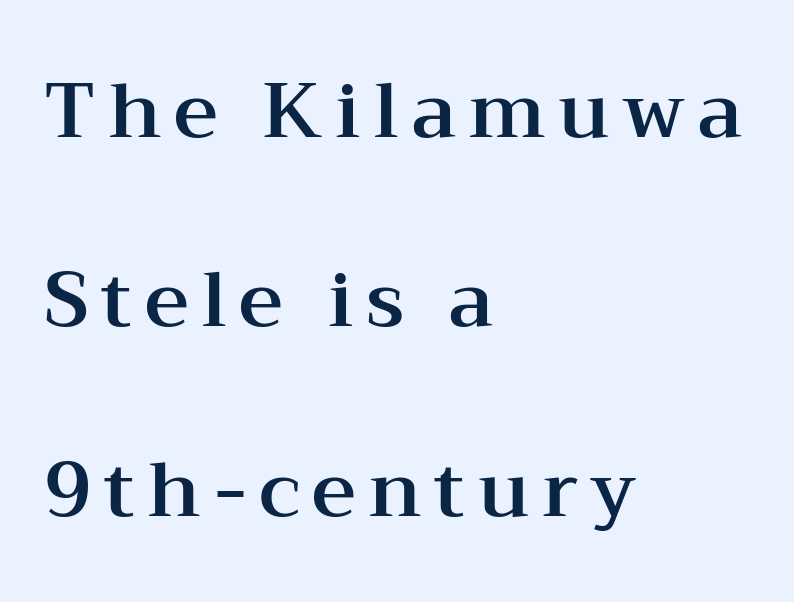
Is this a sans? No — the strokes have serifs. The typography opts for an upright posture over an oblique one. The passage shown stacks its lines with a broad gap. Each letter keeps its own natural width here, so spacing adapts to shape.
